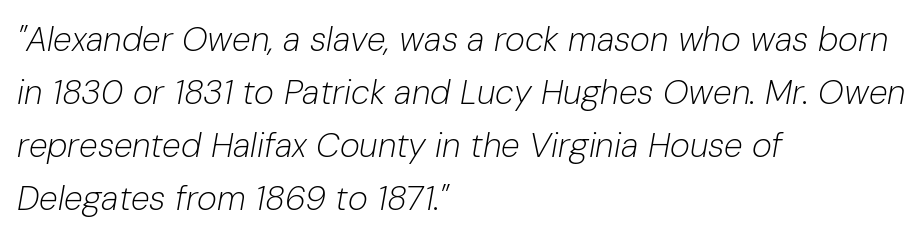
{"italic": "yes", "lean": "right", "slant_degrees": 10, "bold": "no", "weight": "light", "width": "normal", "stroke_contrast": "low", "x_height": "medium", "monospaced": "no", "underline": "no", "align": "left", "line_spacing": "normal", "line_spacing_ratio": 1.56, "letter_spacing": "normal", "letter_spacing_em": 0.0, "glyph_px": 34}
